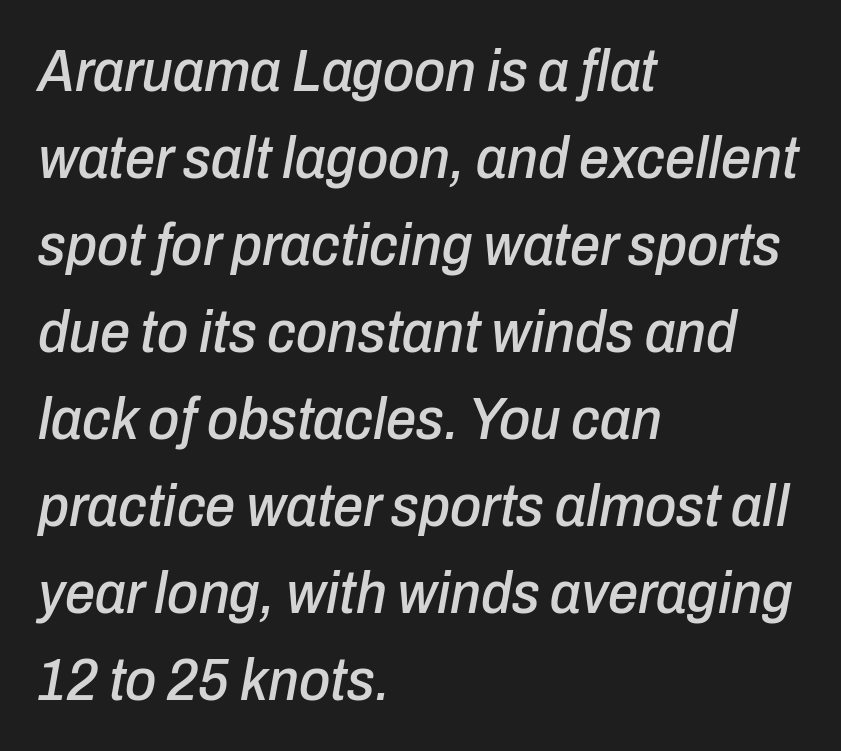
The image shows 60 px condensed type, italic (leaning right); set left-aligned, normal line spacing (1.45x), normal letter spacing, not underlined; low stroke contrast and a medium x-height.
